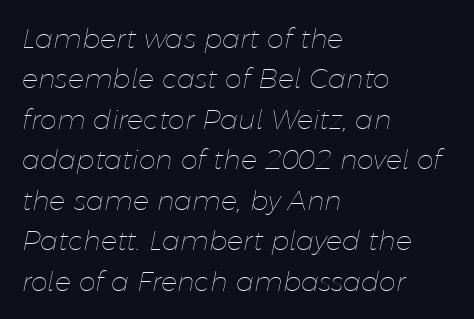
The image shows 27 px text type, italic (leaning right); set left-aligned, normal line spacing (1.5x), normal letter spacing, not underlined.
